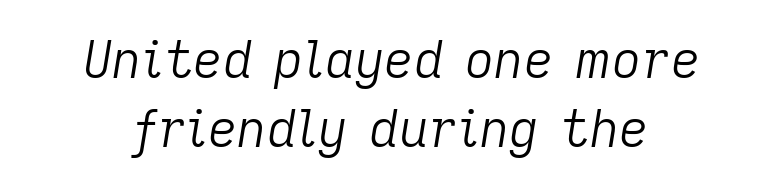
{"italic": "yes", "lean": "right", "slant_degrees": 9, "bold": "no", "weight": "light", "width": "normal", "stroke_contrast": "low", "x_height": "medium", "monospaced": "no", "underline": "no", "align": "center", "line_spacing": "normal", "line_spacing_ratio": 1.35, "letter_spacing": "normal", "letter_spacing_em": 0.0, "glyph_px": 51}
